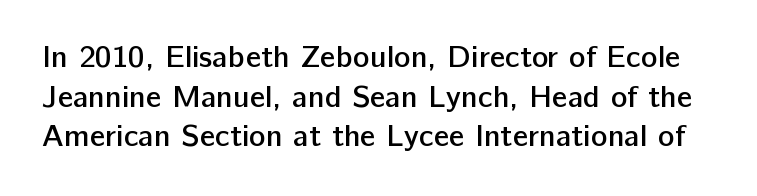
The image shows 31 px semibold sans-serif type, upright; set normal line spacing (1.28x), normal letter spacing, not underlined; low stroke contrast and a medium x-height.
